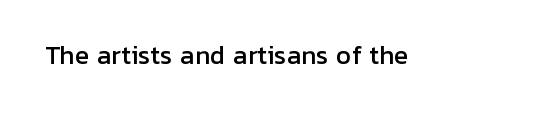
{"italic": "no", "underline": "no", "letter_spacing": "normal", "letter_spacing_em": 0.0, "glyph_px": 24}
